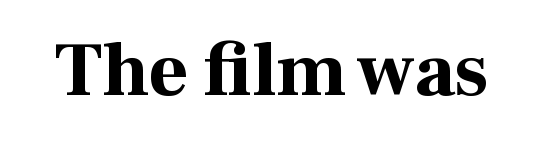
{"serif": "yes", "italic": "no", "bold": "yes", "weight": "bold", "width": "normal", "stroke_contrast": "high", "x_height": "medium", "monospaced": "no", "underline": "no", "letter_spacing": "normal", "letter_spacing_em": 0.0, "glyph_px": 76}
